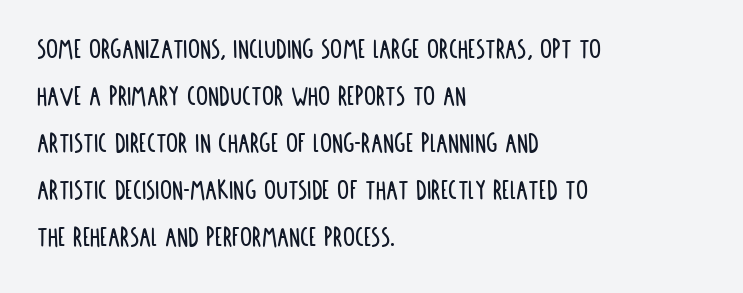
The image shows 30 px condensed sans-serif type, upright; set left-aligned, normal line spacing (1.57x), normal letter spacing, not underlined; low stroke contrast and a large x-height.
